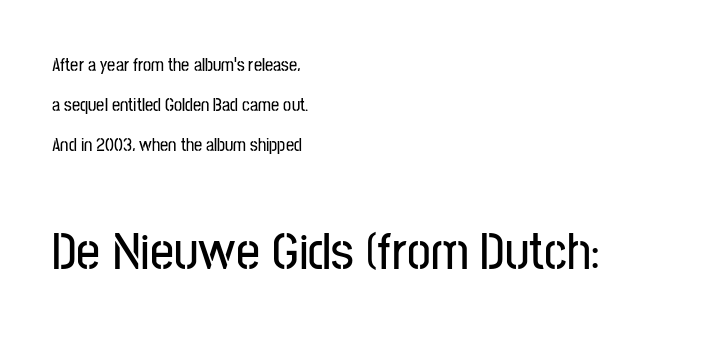
{"serif": "no", "italic": "no", "width": "condensed", "stroke_contrast": "low", "x_height": "medium", "monospaced": "no", "underline": "no", "align": "left", "line_spacing": "loose", "line_spacing_ratio": 2.21, "letter_spacing": "normal", "letter_spacing_em": 0.0, "larger_block": "second", "size_ratio": 2.94, "glyph_px": 53}
